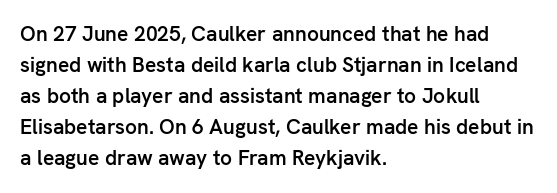
The image shows 21 px text type, upright; set left-aligned, normal line spacing (1.48x), normal letter spacing, not underlined.
